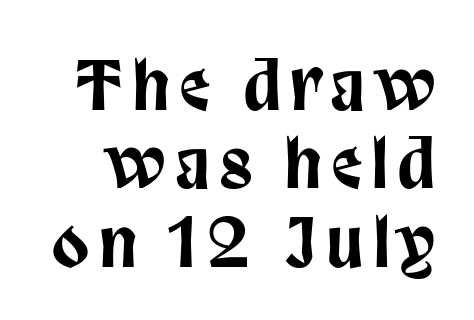
{"serif": "no", "italic": "no", "width": "condensed", "stroke_contrast": "low", "x_height": "large", "monospaced": "no", "underline": "no", "line_spacing_ratio": 1.17, "glyph_px": 67}
